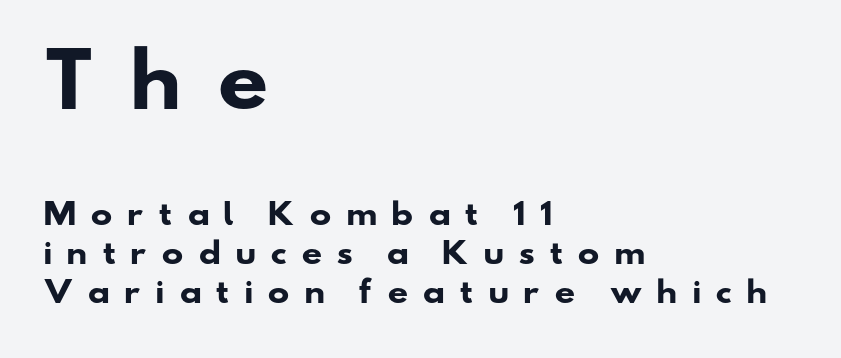
Unmarked baselines from the first word to the last. Note: no serifs on the glyphs. Glyph-to-glyph distance is far greater than everyday printed text. How heavy is the stroke? Heavy — this is a bold. Which of the two is more prominent by size? The first, at the top. A typesetter would call this leading conventional body-copy spacing.
